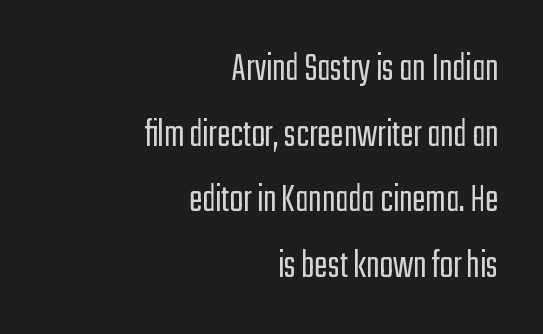
{"serif": "no", "italic": "no", "bold": "no", "weight": "light", "width": "condensed", "stroke_contrast": "low", "x_height": "medium", "monospaced": "no", "underline": "no", "align": "right", "line_spacing": "normal", "line_spacing_ratio": 1.64, "letter_spacing": "normal", "letter_spacing_em": 0.0, "glyph_px": 40}
